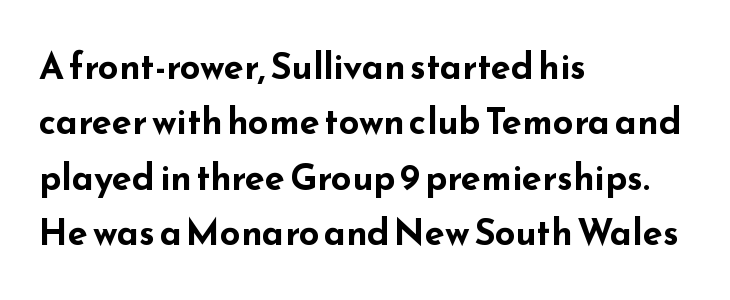
Q: Is the text bold? A: Yes.
Q: Is the text italic (slanted)? A: No, it is upright.
Q: Is the typeface a serif or a sans-serif typeface? A: Sans-serif.
Q: Is the text underlined? A: No.
Q: How is the paragraph aligned? A: Left-aligned.
Q: Is the spacing between letters normal or unusually wide? A: Normal.
Q: Is the spacing between lines tight, normal or loose? A: Normal.
Q: Width (condensed, normal, or wide)? A: Wide.
Q: Stroke contrast? A: Low.
Q: x-height? A: Small.
Q: Monospaced? A: No.
